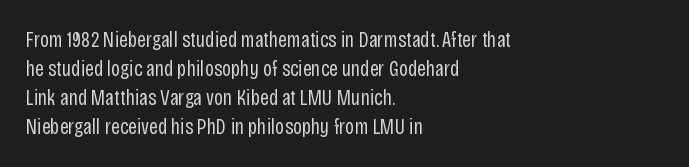
Q: Is the text bold? A: No.
Q: Is the text italic (slanted)? A: No, it is upright.
Q: Is the text underlined? A: No.
Q: How is the paragraph aligned? A: Left-aligned.
Q: Is the spacing between letters normal or unusually wide? A: Normal.
Q: Is the spacing between lines tight, normal or loose? A: Normal.
